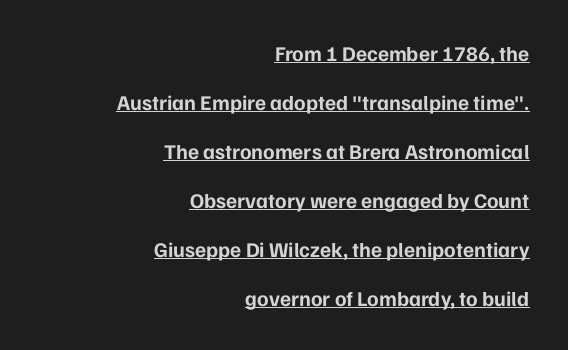
These lines stack with their right ends in a neat column. Italic? Not at all — the glyphs are vertical. Horizontal bands of white between lines are thick stripes. Characters follow at the spacing the type designer built in. Thick stems and heavy bowls — unmistakably bold. You can see a thin bar hugging the bottom of the glyphs.
